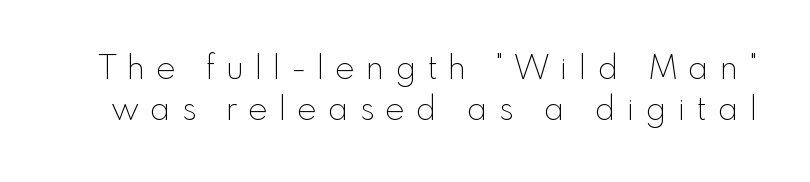
Q: Is the text bold? A: No.
Q: Is the text italic (slanted)? A: No, it is upright.
Q: Is the typeface a serif or a sans-serif typeface? A: Sans-serif.
Q: Is the text underlined? A: No.
Q: Is the spacing between letters normal or unusually wide? A: Unusually wide.
Q: Is the spacing between lines tight, normal or loose? A: Normal.
Q: Width (condensed, normal, or wide)? A: Normal.
Q: x-height? A: Small.
Q: Monospaced? A: No.
